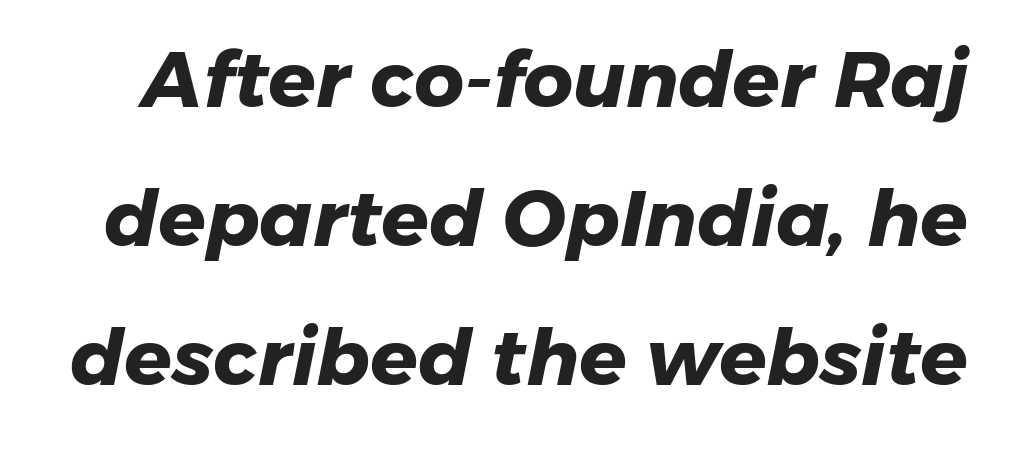
{"serif": "no", "bold": "yes", "weight": "heavy", "width": "normal", "stroke_contrast": "low", "x_height": "medium", "monospaced": "no", "underline": "no", "line_spacing_ratio": 1.78, "letter_spacing": "normal", "letter_spacing_em": 0.0, "glyph_px": 78}
